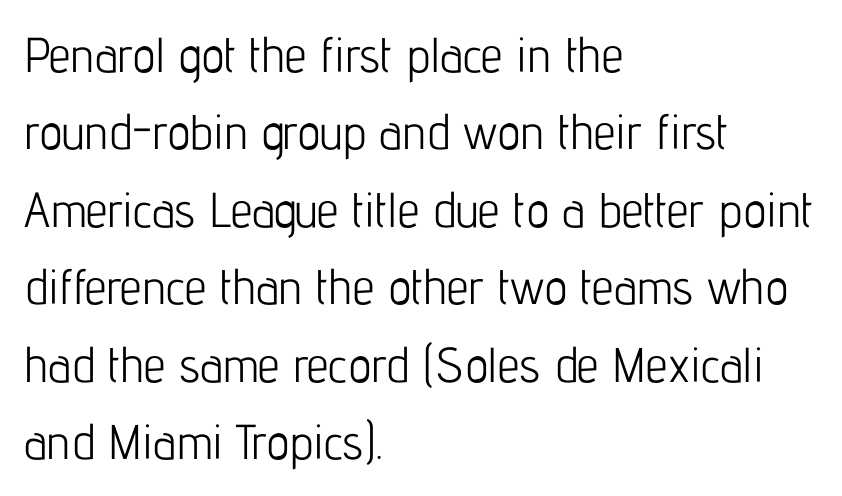
The image shows 49 px light, condensed sans-serif type, upright; set left-aligned, normal line spacing (1.58x), normal letter spacing, not underlined; low stroke contrast and a medium x-height.
